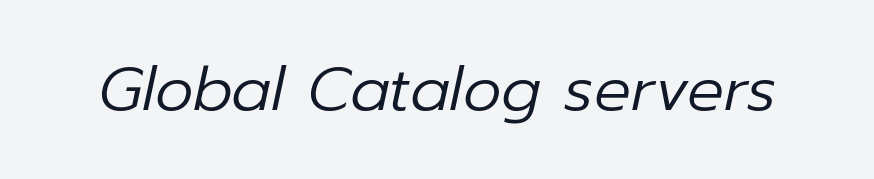
Q: Is the text bold? A: No.
Q: Is the text italic (slanted)? A: Yes, it leans right by about 12 degrees.
Q: Is the text underlined? A: No.
Q: Is the spacing between letters normal or unusually wide? A: Normal.
Q: Width (condensed, normal, or wide)? A: Normal.
Q: Stroke contrast? A: Low.
Q: x-height? A: Medium.
Q: Monospaced? A: No.
